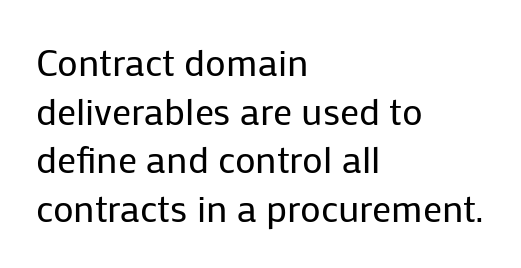
{"serif": "no", "italic": "no", "bold": "no", "weight": "regular", "width": "normal", "stroke_contrast": "low", "x_height": "medium", "monospaced": "no", "underline": "no", "align": "left", "line_spacing": "normal", "line_spacing_ratio": 1.28, "letter_spacing": "normal", "letter_spacing_em": 0.0, "glyph_px": 38}
